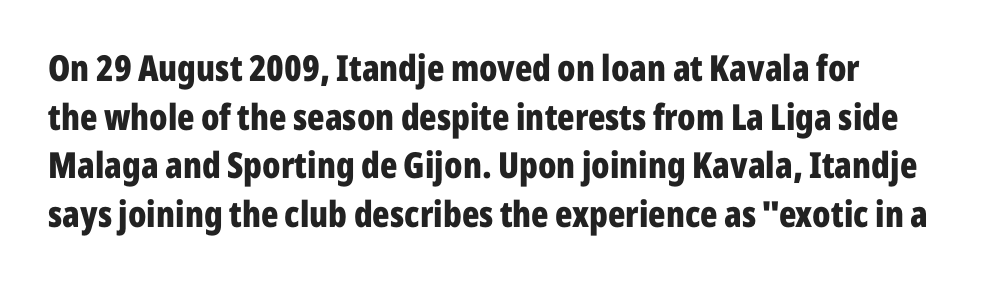
The image shows 36 px bold, condensed sans-serif type, upright; set normal line spacing (1.35x), normal letter spacing, not underlined; low stroke contrast and a medium x-height.
